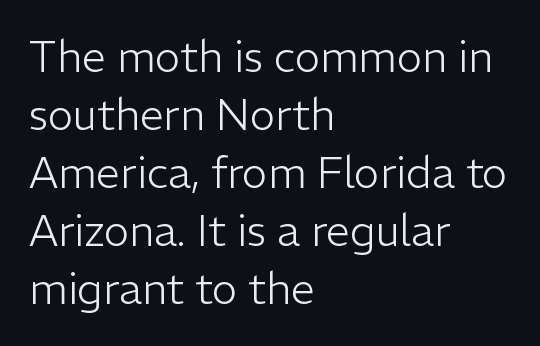
The image shows 43 px light sans-serif type, upright; set left-aligned, normal line spacing (1.35x), normal letter spacing, not underlined; low stroke contrast and a medium x-height.
